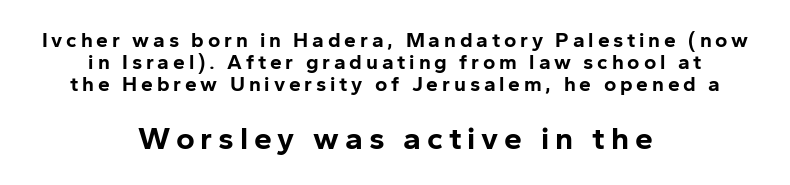
{"serif": "no", "italic": "no", "bold": "yes", "weight": "bold", "width": "normal", "stroke_contrast": "low", "x_height": "medium", "monospaced": "no", "underline": "no", "align": "center", "line_spacing": "tight", "line_spacing_ratio": 1.05, "larger_block": "second", "size_ratio": 1.52, "glyph_px": 32}
